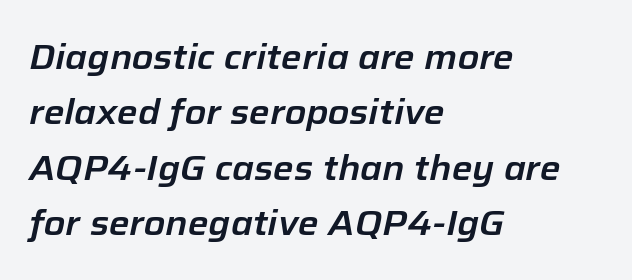
{"italic": "yes", "lean": "right", "slant_degrees": 12, "width": "normal", "stroke_contrast": "low", "x_height": "medium", "monospaced": "no", "underline": "no", "align": "left", "line_spacing": "normal", "line_spacing_ratio": 1.58, "letter_spacing": "normal", "letter_spacing_em": 0.0, "glyph_px": 35}
